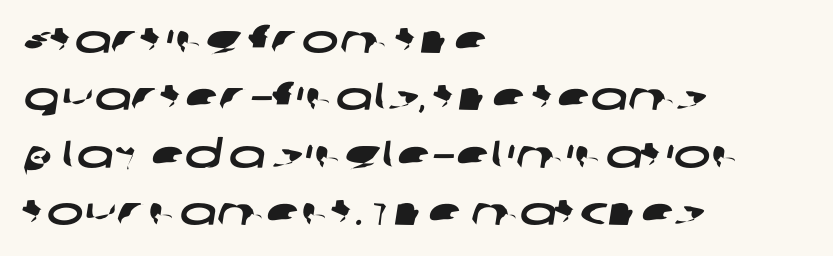
Q: Is the typeface a serif or a sans-serif typeface? A: Sans-serif.
Q: Is the text underlined? A: No.
Q: How is the paragraph aligned? A: Left-aligned.
Q: Is the spacing between letters normal or unusually wide? A: Normal.
Q: Is the spacing between lines tight, normal or loose? A: Normal.
Q: Width (condensed, normal, or wide)? A: Wide.
Q: Stroke contrast? A: Low.
Q: x-height? A: Large.
Q: Monospaced? A: No.
